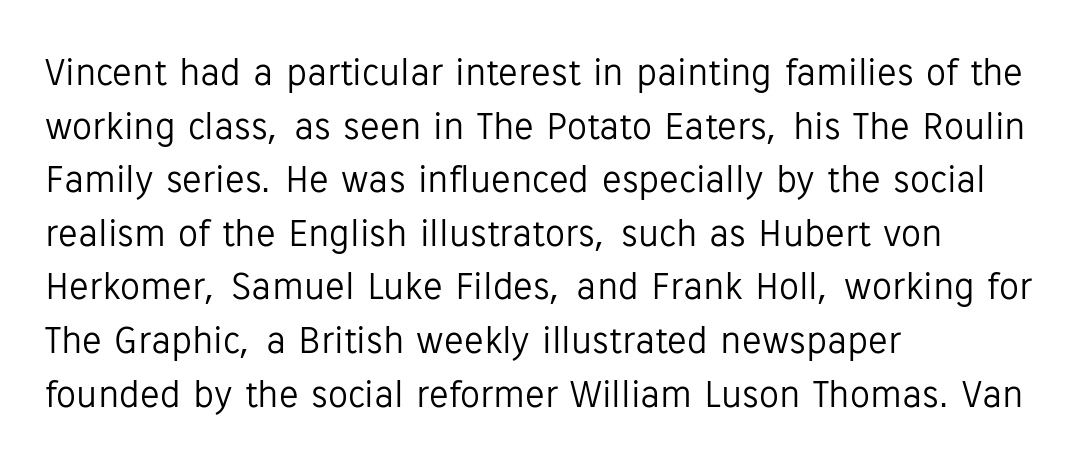
Each stroke keeps to a modest, everyday thickness or less. The rendering anchors every line to the left-hand side. Character widths vary here, with narrow letters taking less room than wide ones. Italic: no, the glyphs are upright roman.
